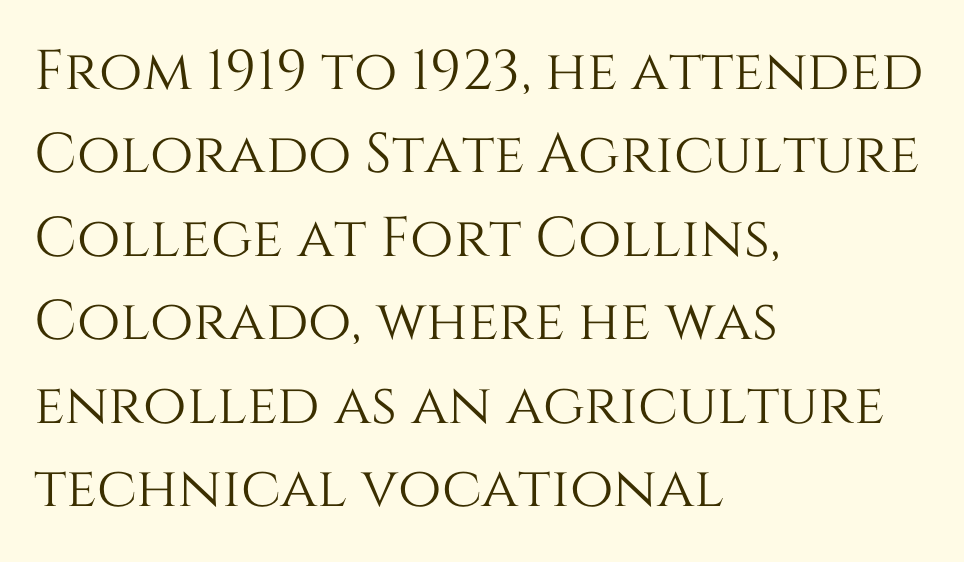
Looks like regular typesetting: each glyph gets only the width it needs. Glyph-to-glyph distance matches everyday printed text. The passage shown stacks its lines at a standard gap. The string is rendered with underlining switched off.
